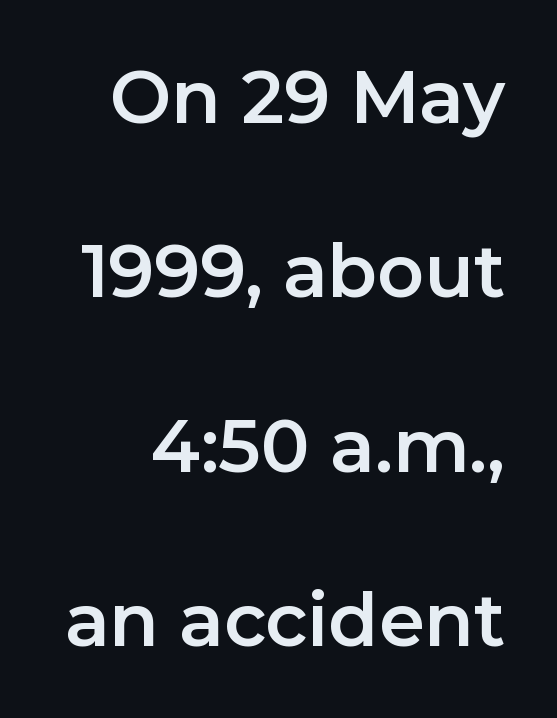
{"serif": "no", "italic": "no", "width": "normal", "stroke_contrast": "low", "x_height": "medium", "monospaced": "no", "underline": "no", "line_spacing": "loose", "line_spacing_ratio": 2.39, "letter_spacing": "normal", "letter_spacing_em": 0.0, "glyph_px": 73}
